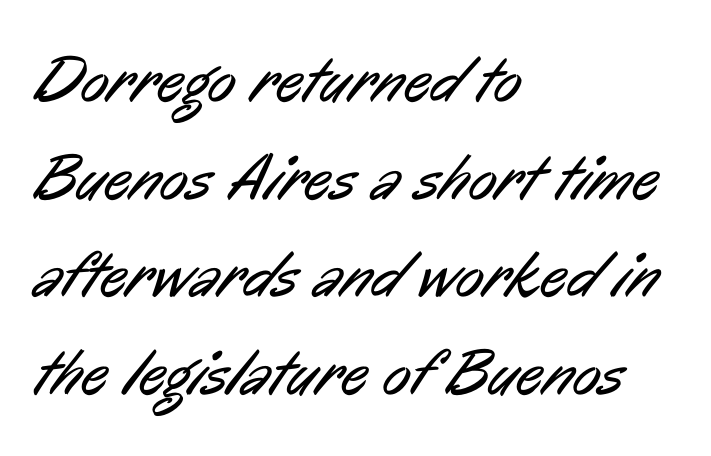
Q: Is the text bold? A: No.
Q: Is the typeface a serif or a sans-serif typeface? A: Sans-serif.
Q: Is the text underlined? A: No.
Q: How is the paragraph aligned? A: Left-aligned.
Q: Is the spacing between letters normal or unusually wide? A: Normal.
Q: Is the spacing between lines tight, normal or loose? A: Normal.
Q: Width (condensed, normal, or wide)? A: Condensed.
Q: Stroke contrast? A: Low.
Q: x-height? A: Medium.
Q: Monospaced? A: No.
